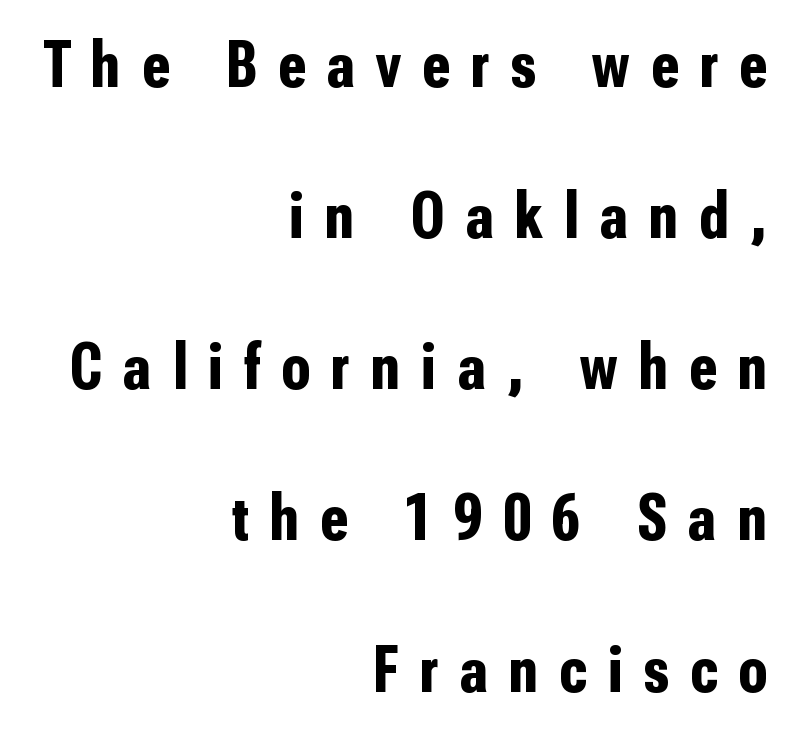
Q: Is the text bold? A: Yes.
Q: Is the text italic (slanted)? A: No, it is upright.
Q: Is the typeface a serif or a sans-serif typeface? A: Sans-serif.
Q: Is the text underlined? A: No.
Q: How is the paragraph aligned? A: Right-aligned.
Q: Is the spacing between letters normal or unusually wide? A: Unusually wide.
Q: Is the spacing between lines tight, normal or loose? A: Loose.
Q: Width (condensed, normal, or wide)? A: Condensed.
Q: Stroke contrast? A: Low.
Q: x-height? A: Medium.
Q: Monospaced? A: No.
